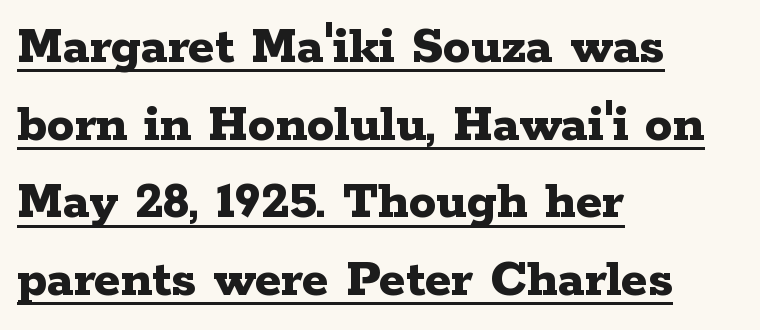
Weight check: bold — yes, fully. This is underlined copy, the kind a proofreader might mark for attention. The horizontal fit of the characters is conventional and even. The rag falls on the right side of this text block.
